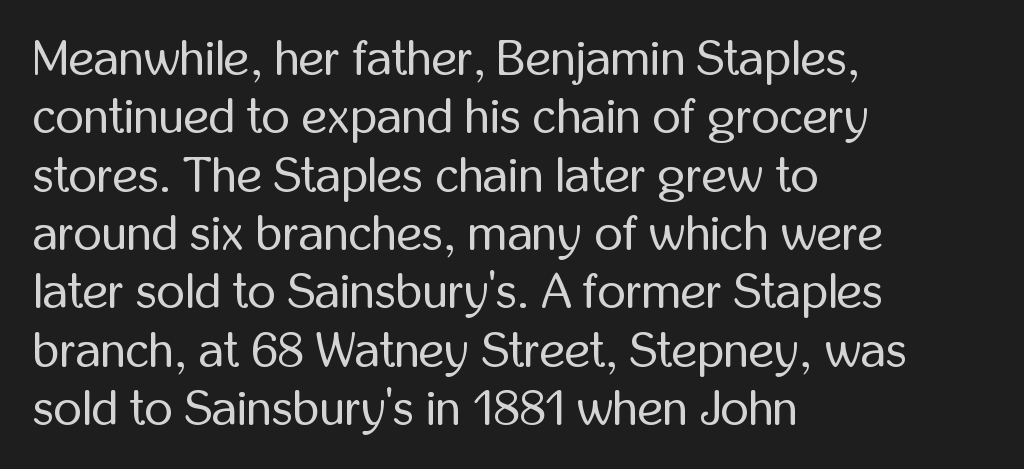
Q: Is the text bold? A: No.
Q: Is the text italic (slanted)? A: No, it is upright.
Q: Is the typeface a serif or a sans-serif typeface? A: Sans-serif.
Q: Is the text underlined? A: No.
Q: How is the paragraph aligned? A: Left-aligned.
Q: Is the spacing between letters normal or unusually wide? A: Normal.
Q: Width (condensed, normal, or wide)? A: Condensed.
Q: Stroke contrast? A: Low.
Q: x-height? A: Medium.
Q: Monospaced? A: No.
